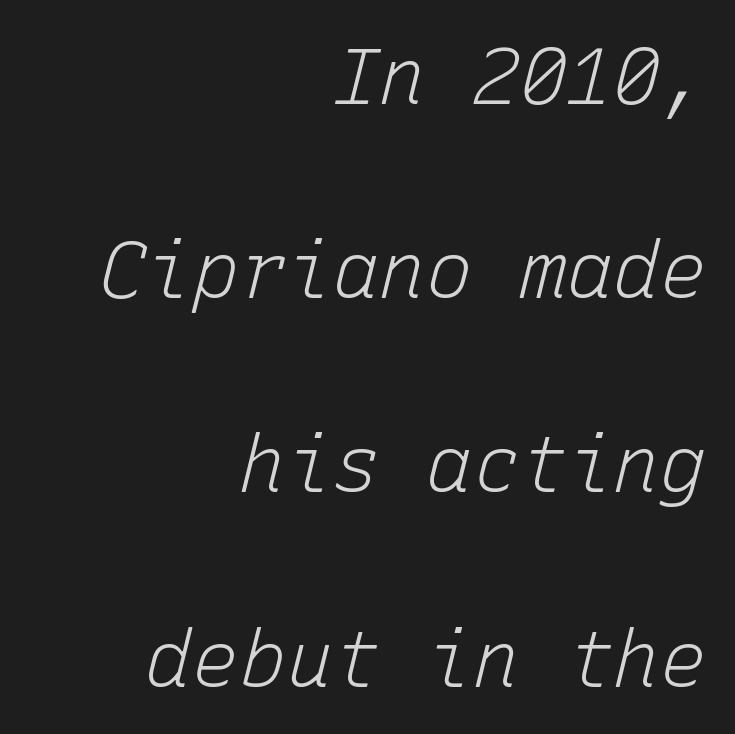
Q: Is the text bold? A: No.
Q: Is the text italic (slanted)? A: Yes, it leans right by about 15 degrees.
Q: Is the text underlined? A: No.
Q: How is the paragraph aligned? A: Right-aligned.
Q: Is the spacing between letters normal or unusually wide? A: Normal.
Q: Is the spacing between lines tight, normal or loose? A: Loose.
Q: Width (condensed, normal, or wide)? A: Normal.
Q: Stroke contrast? A: Low.
Q: x-height? A: Medium.
Q: Monospaced? A: Yes.
